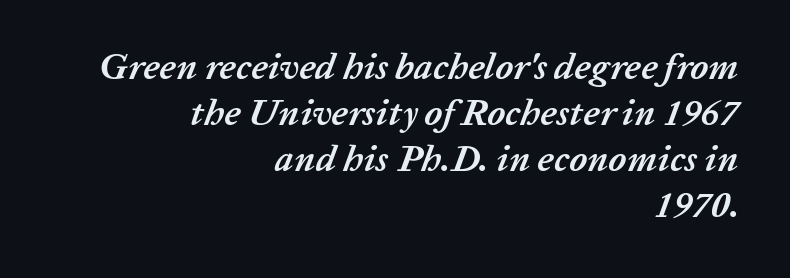
{"italic": "yes", "lean": "right", "slant_degrees": 20, "bold": "yes", "weight": "semibold", "width": "normal", "stroke_contrast": "low", "x_height": "medium", "monospaced": "no", "underline": "no", "align": "right", "line_spacing_ratio": 1.24, "letter_spacing": "normal", "letter_spacing_em": 0.0, "glyph_px": 37}
